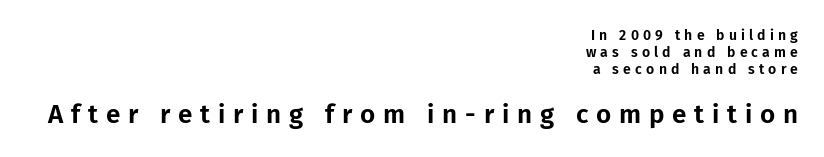
The image shows 26 px text type, upright; set right-aligned, line spacing 1.22x, unusually wide letter spacing (+0.3 em), not underlined; the second (bottom) block is 1.86x larger.
